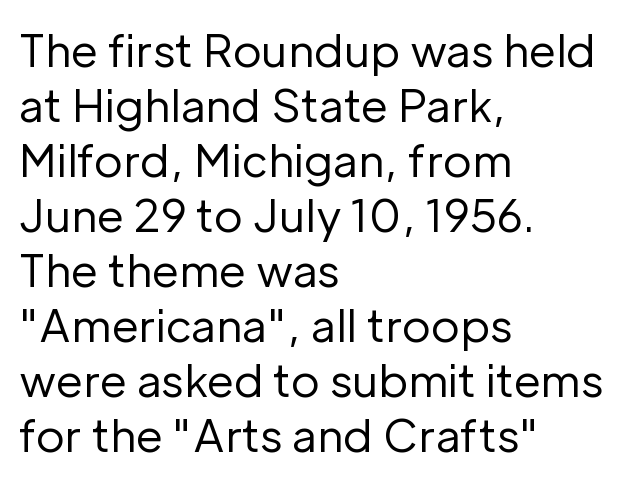
No extra tracking has been applied to these lines. Tall strokes in this sample are plumb rather than angled. No extra ink here — the face is not bold. Observe the absence of serifs on each vertical stroke in this sample. Lines of text with bare space underneath.
